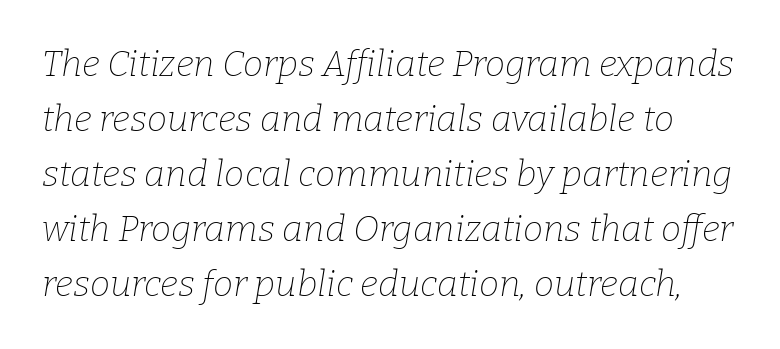
Old-style or modern, the face here clearly has serifs. Compared with typical body copy, the letter spacing here is the same. Looking at the ascenders, they clearly lean. Weight: in the light-to-regular range.
